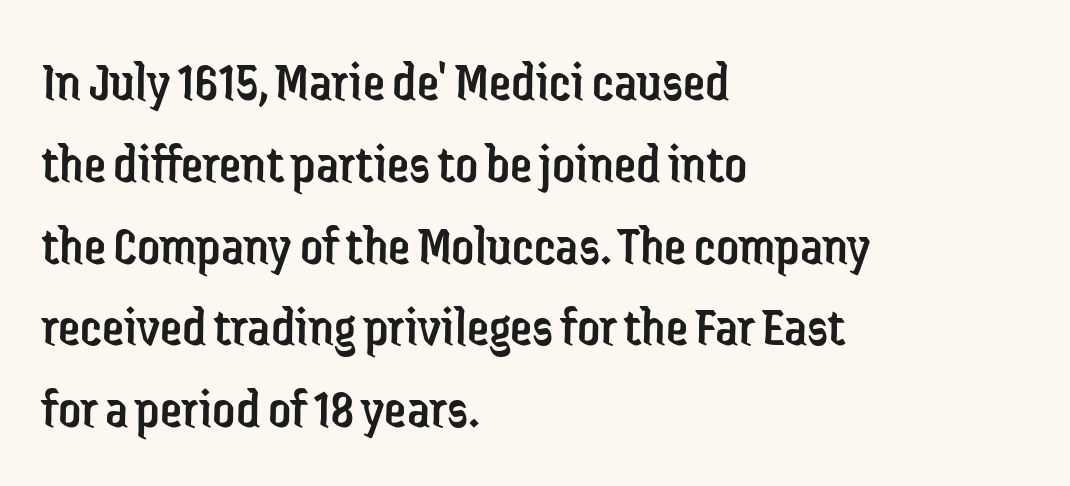
{"serif": "no", "italic": "no", "bold": "no", "weight": "regular", "width": "condensed", "stroke_contrast": "low", "x_height": "medium", "monospaced": "no", "underline": "no", "align": "left", "line_spacing": "normal", "line_spacing_ratio": 1.46, "letter_spacing": "normal", "letter_spacing_em": 0.0, "glyph_px": 56}
